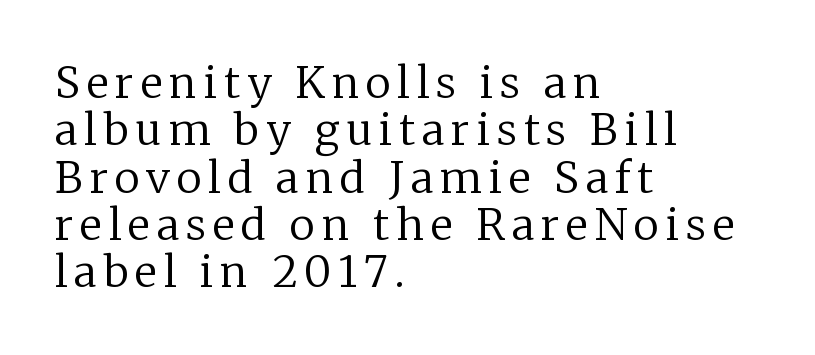
The image shows 43 px regular-weight serif type, upright; set left-aligned, tight line spacing (1.1x), not underlined; low stroke contrast and a medium x-height.
